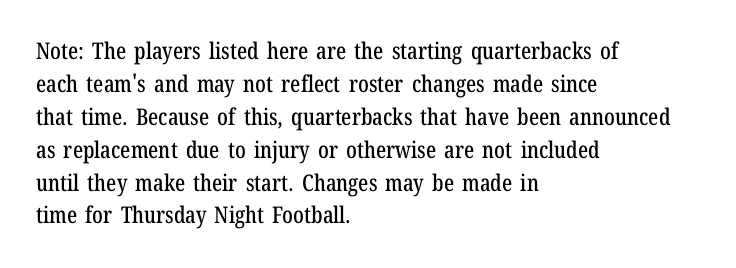
The image shows 23 px text type, upright; set left-aligned, normal line spacing (1.43x), normal letter spacing, not underlined.
